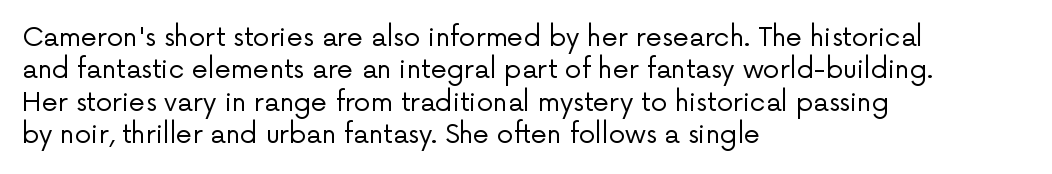
{"italic": "no", "bold": "no", "underline": "no", "align": "left", "line_spacing": "normal", "line_spacing_ratio": 1.25, "letter_spacing": "normal", "letter_spacing_em": 0.0, "glyph_px": 26}
